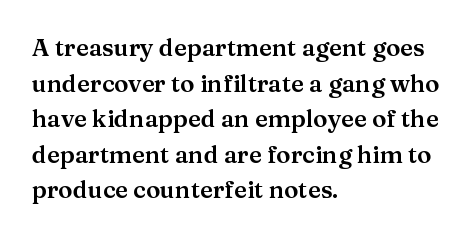
{"italic": "no", "underline": "no", "align": "left", "line_spacing": "normal", "line_spacing_ratio": 1.48, "letter_spacing": "normal", "letter_spacing_em": 0.0, "glyph_px": 24}
